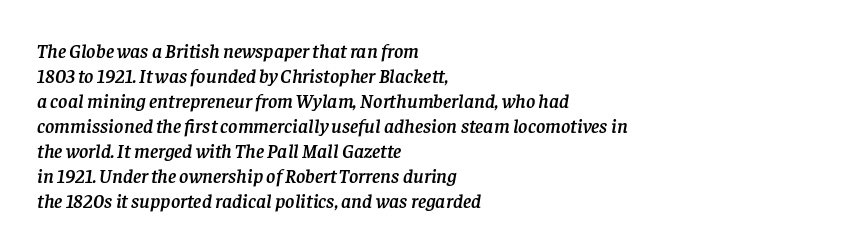
The image shows 20 px text type, italic (leaning right); set left-aligned, normal line spacing (1.25x), normal letter spacing, not underlined.
